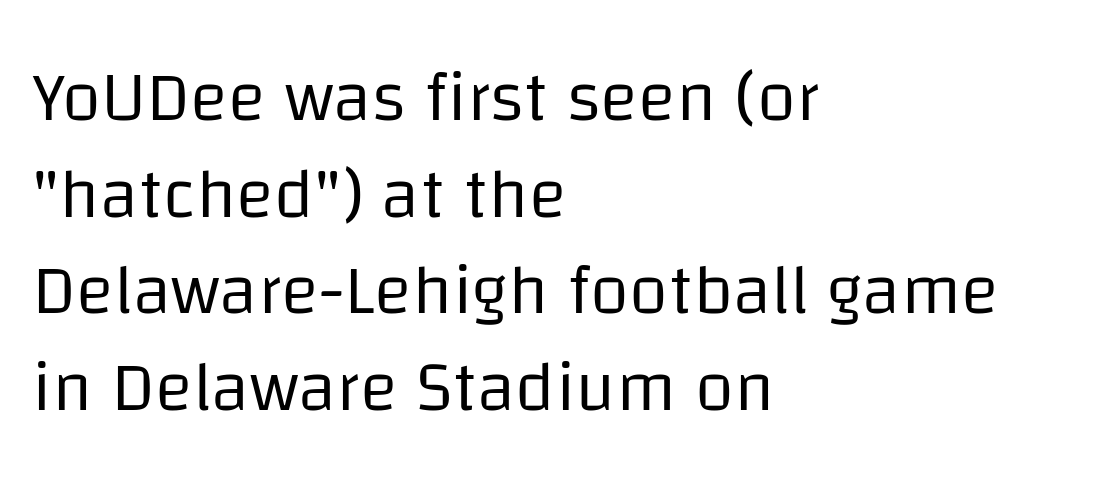
The image shows 71 px regular-weight sans-serif type, upright; set left-aligned, normal line spacing (1.36x), normal letter spacing, not underlined; low stroke contrast and a large x-height.
